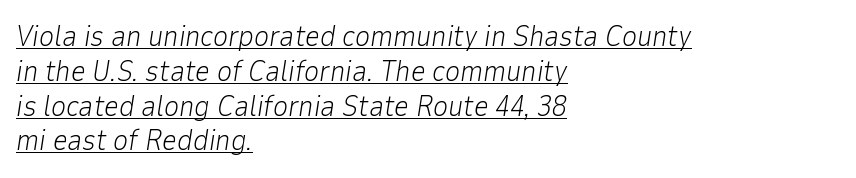
{"italic": "yes", "lean": "right", "slant_degrees": 9, "bold": "no", "weight": "light", "width": "normal", "stroke_contrast": "low", "x_height": "medium", "monospaced": "no", "underline": "yes", "align": "left", "line_spacing_ratio": 1.2, "letter_spacing": "normal", "letter_spacing_em": 0.0, "glyph_px": 29}
